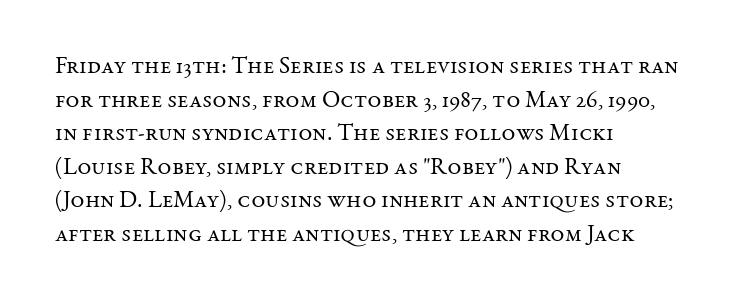
{"italic": "no", "bold": "no", "underline": "no", "align": "left", "line_spacing": "normal", "line_spacing_ratio": 1.4, "letter_spacing": "normal", "letter_spacing_em": 0.0, "glyph_px": 24}
